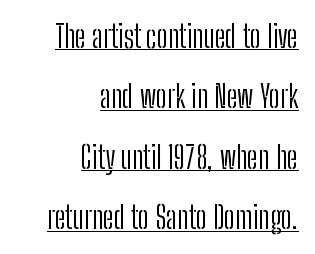
{"serif": "no", "italic": "no", "bold": "no", "weight": "light", "width": "condensed", "stroke_contrast": "low", "x_height": "medium", "monospaced": "no", "underline": "yes", "align": "right", "line_spacing": "loose", "line_spacing_ratio": 1.95, "letter_spacing": "normal", "letter_spacing_em": 0.0, "glyph_px": 31}
